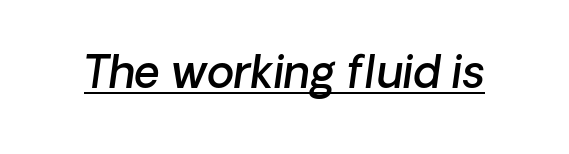
Here the designer chose a conventional face with non-uniform glyph widths. Slightly chunky letters — semibold, I'd say, not full bold. Default kerning and tracking; the words read as compact shapes. Notice how the stems are inclined rather than vertical — that's the hallmark of italics. The rendering uses the underline text-decoration.
